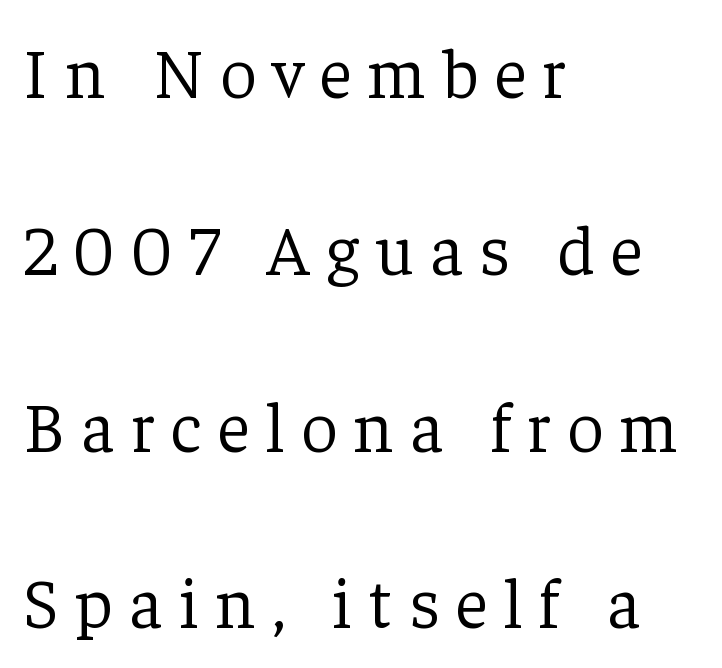
{"serif": "yes", "italic": "no", "bold": "no", "weight": "light", "width": "normal", "stroke_contrast": "low", "x_height": "medium", "monospaced": "no", "underline": "no", "align": "left", "line_spacing": "loose", "line_spacing_ratio": 2.49, "letter_spacing": "wide", "letter_spacing_em": 0.23, "glyph_px": 71}
